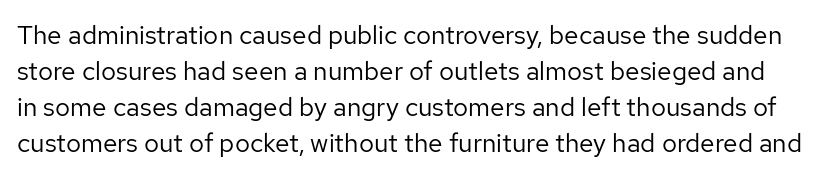
The image shows 26 px text type, upright; set normal line spacing (1.38x), normal letter spacing, not underlined.
